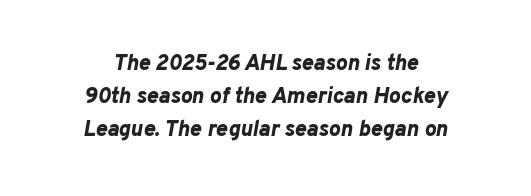
Summary of weight: heavy, a full bold. Look at the tracking — it's just the regular setting, nothing added. Rows of type keep a routine distance in the vertical direction. The axis of the letterforms is tilted away from vertical. Has an underline been added? It has not. Short and long lines alike share a common midpoint.
